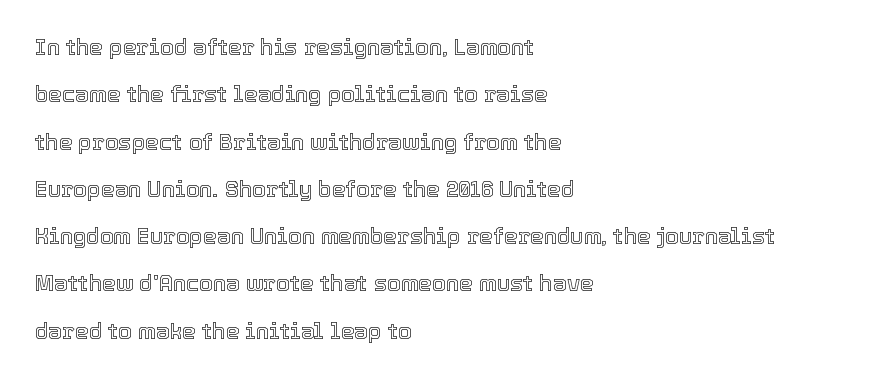
Q: Is the text italic (slanted)? A: No, it is upright.
Q: Is the text underlined? A: No.
Q: How is the paragraph aligned? A: Left-aligned.
Q: Is the spacing between letters normal or unusually wide? A: Normal.
Q: Is the spacing between lines tight, normal or loose? A: Loose.
